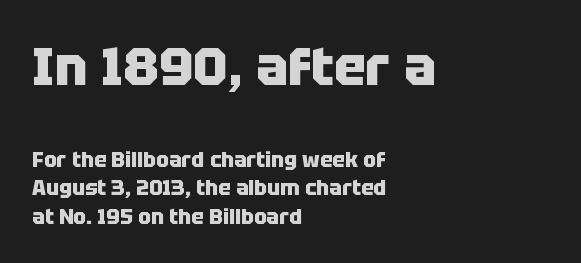
Q: Is the text bold? A: Yes.
Q: Is the text italic (slanted)? A: No, it is upright.
Q: Is the typeface a serif or a sans-serif typeface? A: Sans-serif.
Q: Is the text underlined? A: No.
Q: How is the paragraph aligned? A: Left-aligned.
Q: Is the spacing between letters normal or unusually wide? A: Normal.
Q: Is the spacing between lines tight, normal or loose? A: Normal.
Q: Which block of text is set in a larger size, the first (top) or the second (bottom)? A: The first (top) one.
Q: Width (condensed, normal, or wide)? A: Normal.
Q: Stroke contrast? A: Low.
Q: x-height? A: Large.
Q: Monospaced? A: No.
